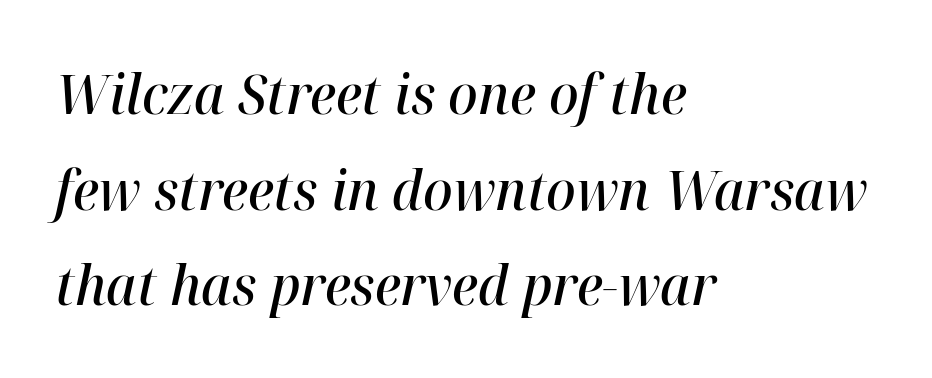
Q: Is the text bold? A: Semi-bold.
Q: Is the text italic (slanted)? A: Yes, it leans right by about 12 degrees.
Q: Is the text underlined? A: No.
Q: How is the paragraph aligned? A: Left-aligned.
Q: Is the spacing between letters normal or unusually wide? A: Normal.
Q: Width (condensed, normal, or wide)? A: Normal.
Q: Stroke contrast? A: High.
Q: x-height? A: Medium.
Q: Monospaced? A: No.
